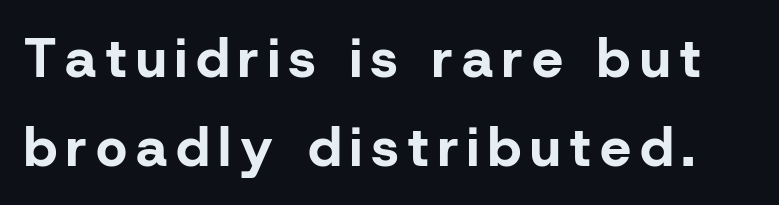
Just letters on the line, the space beneath them empty. You could not count columns in this text — the font is proportionally spaced. The leading is moderate, giving the passage an even texture. Plenty of ink on the page — the face is bold. The letters stand upright; this is a roman face. Examine the stroke ends and you'll find no serifs.
